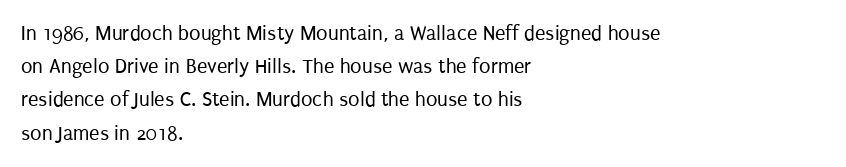
{"italic": "no", "bold": "no", "underline": "no", "align": "left", "line_spacing": "normal", "line_spacing_ratio": 1.58, "letter_spacing": "normal", "letter_spacing_em": 0.0, "glyph_px": 21}
